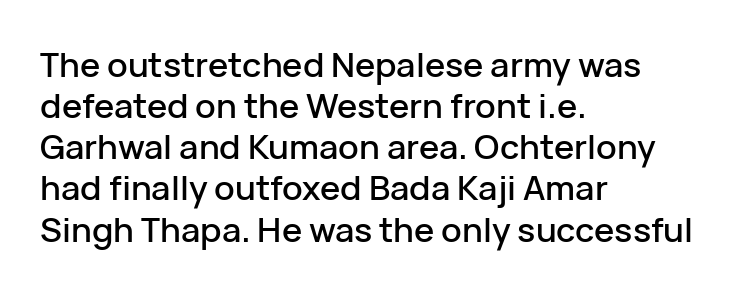
The setting favours the left margin, as ordinary paragraphs usually do. Here the designer chose a conventional face with non-uniform glyph widths. The letters stand upright; this is a roman face. Classification — sans serif. Tracking value appears to be zero — textbook default spacing.
